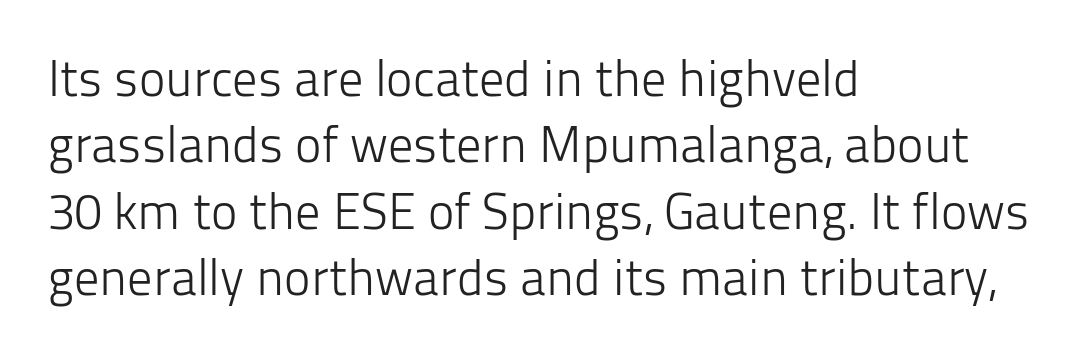
One glance says typical: line gaps are just what's usual. Honestly, there is no underline to notice here at all. Honestly, the letter spacing is just normal — you wouldn't notice it. Weight class: somewhere from thin through regular. Does the type have serifs? No, each stem ends abruptly.
